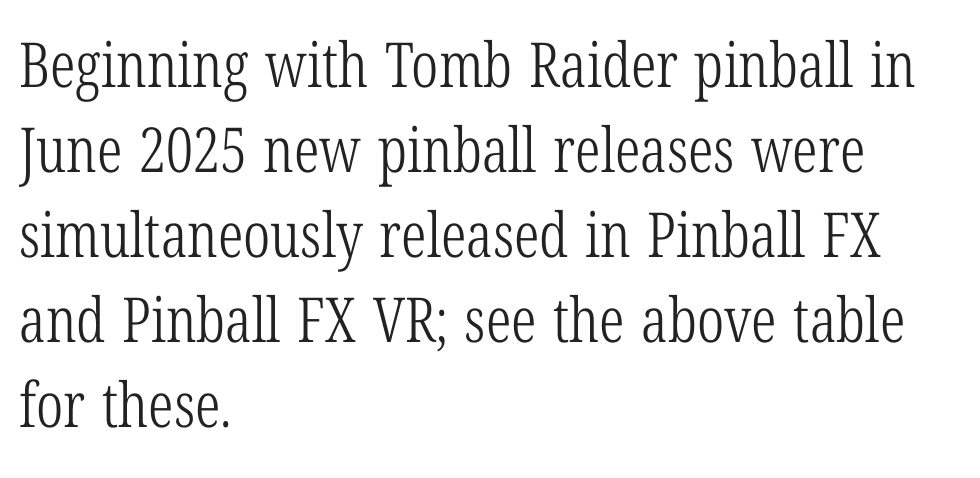
The image shows 62 px light, condensed serif type, upright; set left-aligned, normal line spacing (1.37x), normal letter spacing, not underlined; low stroke contrast and a medium x-height.
